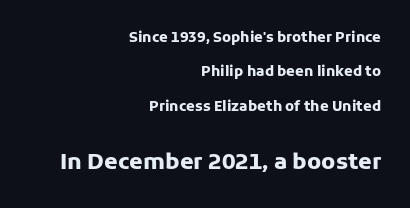
Q: Is the text bold? A: Yes.
Q: Is the text italic (slanted)? A: No, it is upright.
Q: Is the text underlined? A: No.
Q: How is the paragraph aligned? A: Right-aligned.
Q: Is the spacing between letters normal or unusually wide? A: Normal.
Q: Is the spacing between lines tight, normal or loose? A: Loose.
Q: Which block of text is set in a larger size, the first (top) or the second (bottom)? A: The second (bottom) one.
